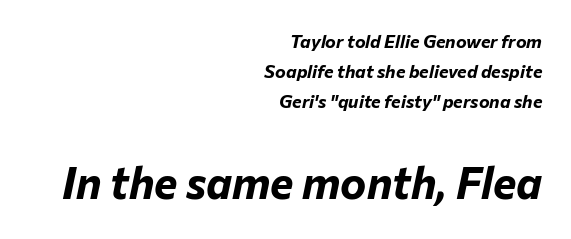
The image shows 44 px bold type, italic (leaning right); set right-aligned, normal line spacing (1.67x), normal letter spacing, not underlined; the second (bottom) block is 2.44x larger; low stroke contrast and a medium x-height.
